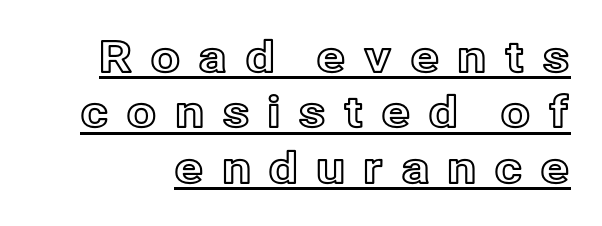
The image shows 43 px text type, upright; set normal line spacing (1.29x), unusually wide letter spacing (+0.4 em), underlined; a medium x-height.
